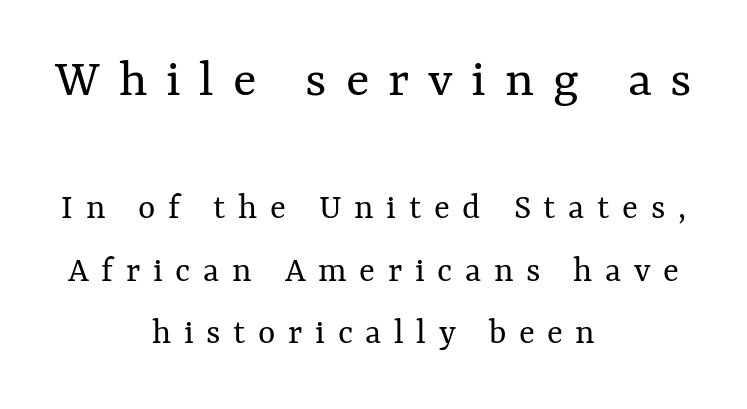
Vertical stems look standard width or narrower in stroke. Between these two stacked blocks, the higher one wins on size. This rendering features lettering with no underline. This sample is center-justified, so both line endings float freely. Look at the tracking — it's clearly loosened, letters drifting apart.
